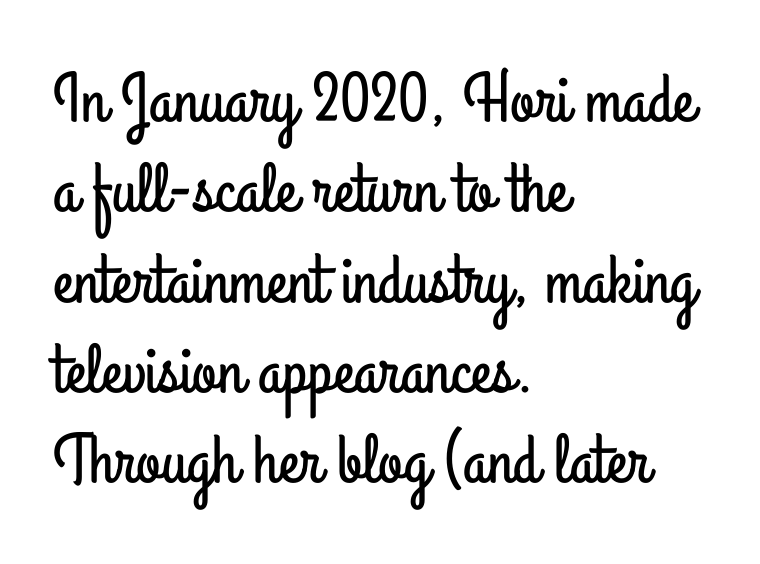
{"serif": "no", "italic": "no", "width": "condensed", "stroke_contrast": "low", "x_height": "small", "monospaced": "no", "underline": "no", "align": "left", "line_spacing": "normal", "line_spacing_ratio": 1.29, "letter_spacing": "normal", "letter_spacing_em": 0.0, "glyph_px": 70}
